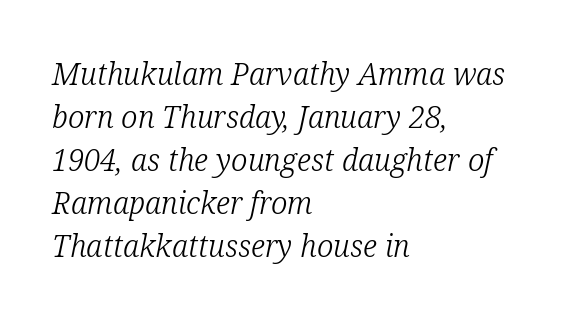
{"serif": "yes", "italic": "yes", "lean": "right", "slant_degrees": 12, "bold": "no", "weight": "light", "width": "normal", "stroke_contrast": "low", "x_height": "medium", "monospaced": "no", "underline": "no", "align": "left", "line_spacing": "normal", "line_spacing_ratio": 1.43, "letter_spacing": "normal", "letter_spacing_em": 0.0, "glyph_px": 30}
